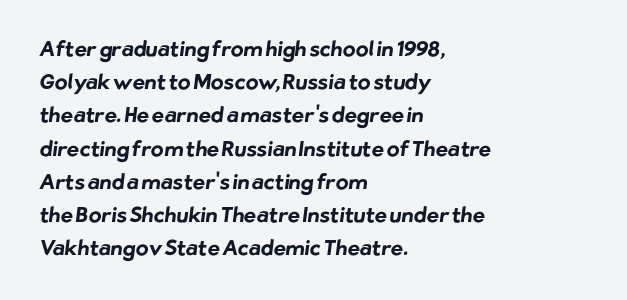
Q: Is the text bold? A: Yes.
Q: Is the text underlined? A: No.
Q: How is the paragraph aligned? A: Left-aligned.
Q: Is the spacing between letters normal or unusually wide? A: Normal.
Q: Is the spacing between lines tight, normal or loose? A: Normal.
